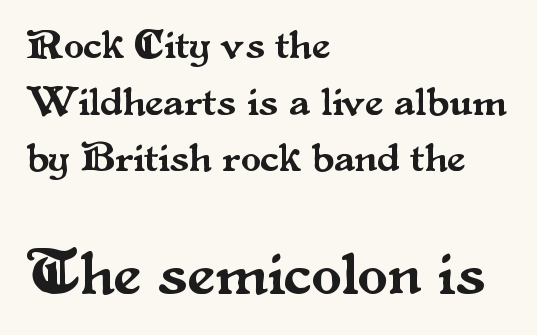
The image shows 62 px serif type, upright; set left-aligned, normal line spacing (1.38x), normal letter spacing, not underlined; the second (bottom) block is 1.51x larger; medium stroke contrast and a small x-height.
